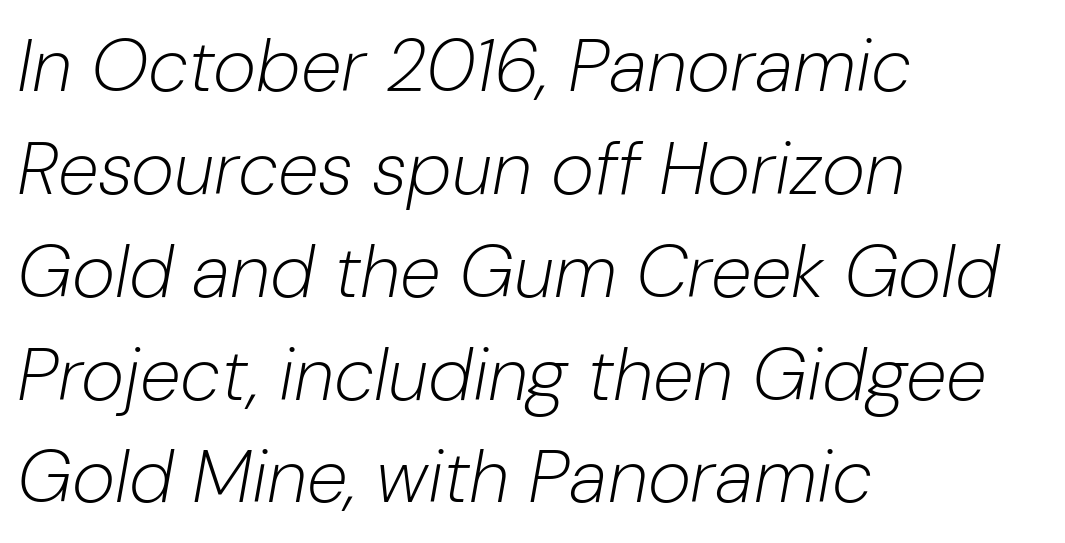
{"italic": "yes", "lean": "right", "slant_degrees": 10, "bold": "no", "weight": "light", "width": "normal", "stroke_contrast": "low", "x_height": "medium", "monospaced": "no", "underline": "no", "align": "left", "line_spacing": "normal", "line_spacing_ratio": 1.39, "letter_spacing": "normal", "letter_spacing_em": 0.0, "glyph_px": 74}
